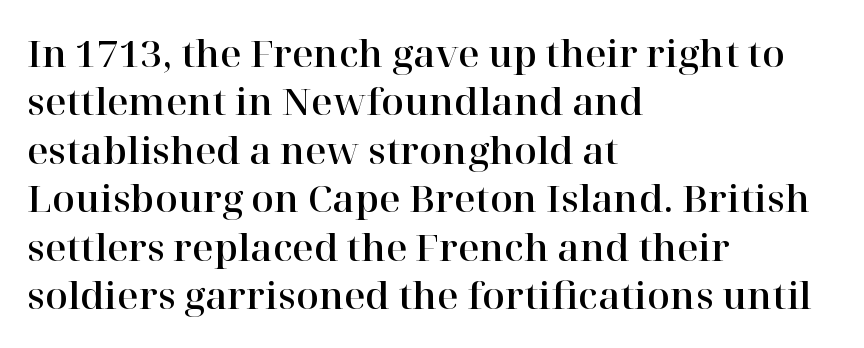
The image shows 37 px serif type, upright; set left-aligned, normal line spacing (1.31x), normal letter spacing, not underlined; high stroke contrast and a medium x-height.
